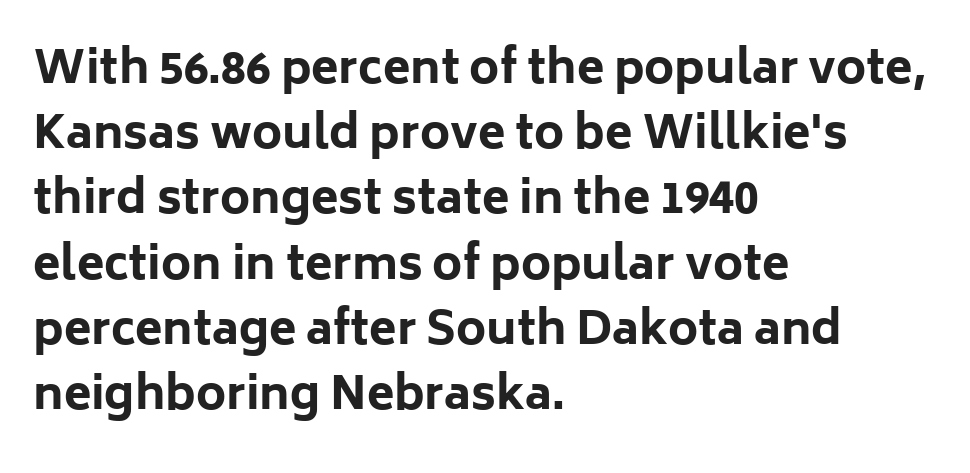
This sample uses an upright cut, with every glyph sitting square on the baseline. Honestly, the row spacing looks completely unremarkable. The line texture is even and compact thanks to regular tracking. This sample uses a sans-serif face.
